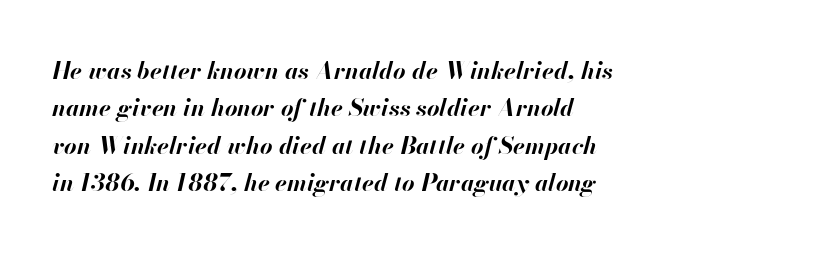
{"italic": "yes", "lean": "right", "slant_degrees": 13, "bold": "yes", "underline": "no", "align": "left", "line_spacing": "normal", "line_spacing_ratio": 1.56, "letter_spacing": "normal", "letter_spacing_em": 0.0, "glyph_px": 24}
